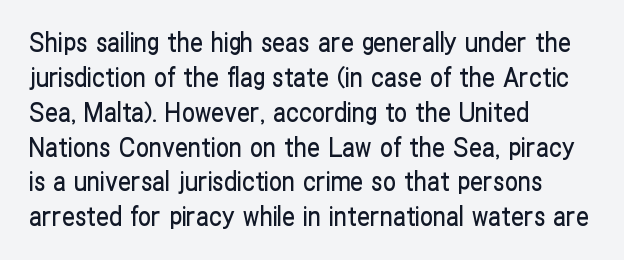
The image shows 26 px text type, upright; set left-aligned, normal line spacing (1.34x), normal letter spacing, not underlined.
